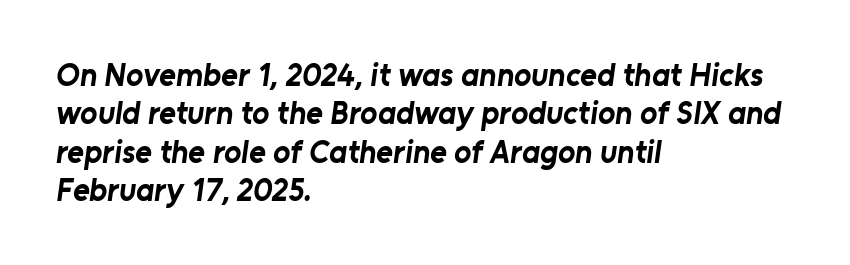
{"serif": "no", "bold": "yes", "weight": "bold", "width": "normal", "stroke_contrast": "low", "x_height": "medium", "monospaced": "no", "underline": "no", "align": "left", "line_spacing_ratio": 1.2, "letter_spacing": "normal", "letter_spacing_em": 0.0, "glyph_px": 32}
